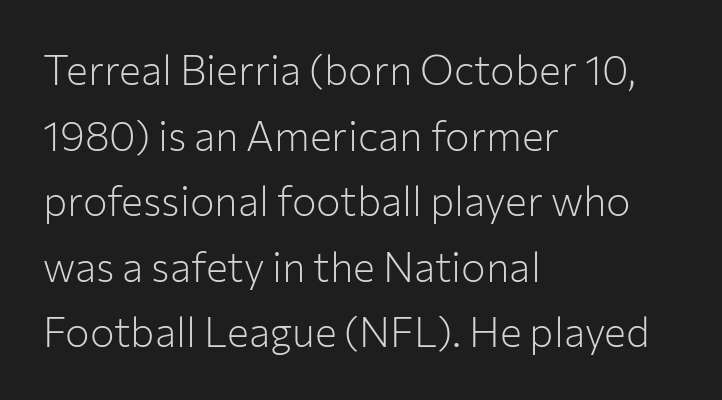
{"serif": "no", "italic": "no", "bold": "no", "weight": "light", "width": "normal", "stroke_contrast": "low", "x_height": "medium", "monospaced": "no", "underline": "no", "align": "left", "line_spacing": "normal", "line_spacing_ratio": 1.6, "letter_spacing": "normal", "letter_spacing_em": 0.0, "glyph_px": 41}
